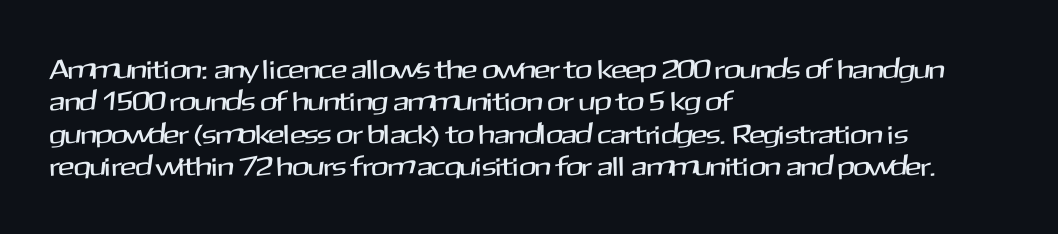
{"italic": "no", "underline": "no", "align": "left", "line_spacing_ratio": 1.2, "letter_spacing": "normal", "letter_spacing_em": 0.0, "glyph_px": 27}
